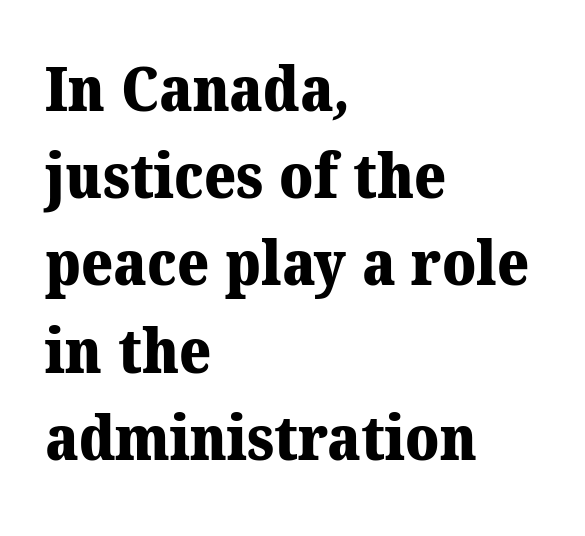
The image shows 61 px heavy serif type; set left-aligned, normal line spacing (1.43x), normal letter spacing, not underlined; medium stroke contrast and a medium x-height.
